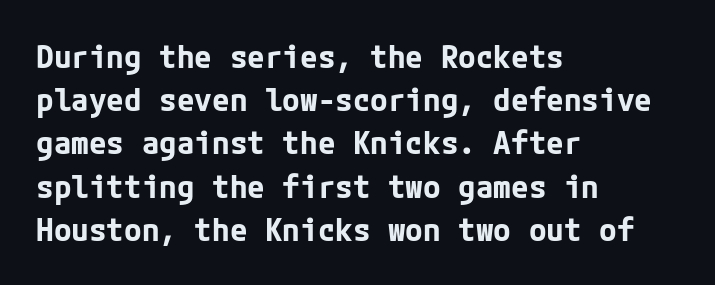
Q: Is the text bold? A: Yes.
Q: Is the text italic (slanted)? A: No, it is upright.
Q: Is the typeface a serif or a sans-serif typeface? A: Sans-serif.
Q: Is the text underlined? A: No.
Q: How is the paragraph aligned? A: Left-aligned.
Q: Is the spacing between letters normal or unusually wide? A: Normal.
Q: Is the spacing between lines tight, normal or loose? A: Normal.
Q: Width (condensed, normal, or wide)? A: Normal.
Q: Stroke contrast? A: Low.
Q: x-height? A: Medium.
